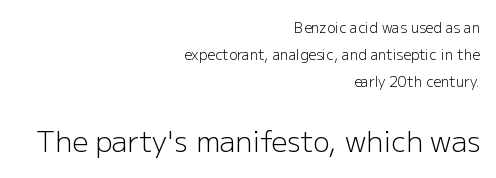
{"serif": "no", "italic": "no", "bold": "no", "weight": "light", "width": "normal", "stroke_contrast": "low", "x_height": "medium", "monospaced": "no", "underline": "no", "align": "right", "line_spacing": "loose", "line_spacing_ratio": 1.92, "letter_spacing": "normal", "letter_spacing_em": 0.0, "larger_block": "second", "size_ratio": 2.0, "glyph_px": 28}
